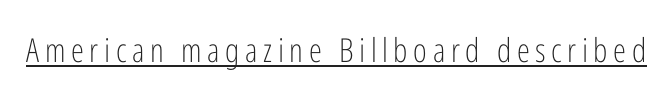
{"serif": "no", "italic": "no", "bold": "no", "weight": "light", "width": "condensed", "stroke_contrast": "low", "x_height": "medium", "monospaced": "no", "underline": "yes", "glyph_px": 33}
